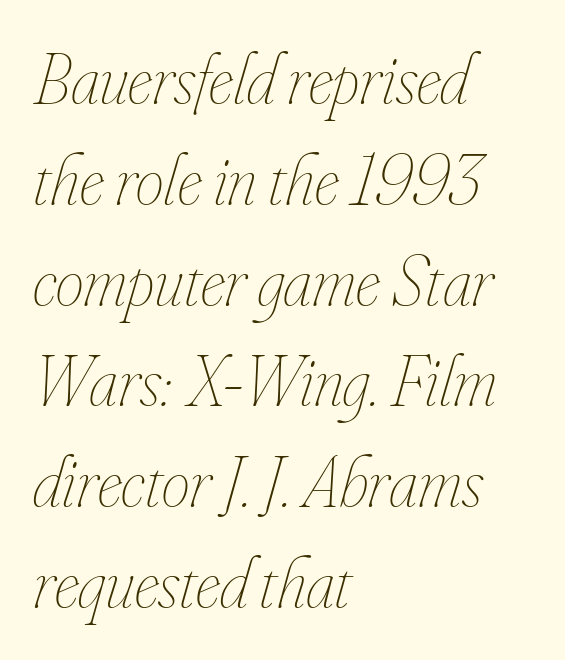
{"italic": "yes", "lean": "right", "slant_degrees": 16, "bold": "no", "weight": "thin", "width": "condensed", "stroke_contrast": "low", "x_height": "small", "monospaced": "no", "underline": "no", "align": "left", "line_spacing": "normal", "line_spacing_ratio": 1.42, "letter_spacing": "normal", "letter_spacing_em": 0.0, "glyph_px": 71}
